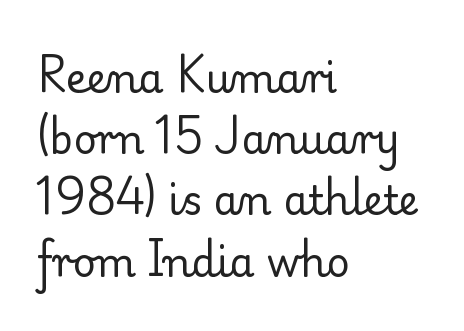
Q: Is the text bold? A: No.
Q: Is the text italic (slanted)? A: No, it is upright.
Q: Is the typeface a serif or a sans-serif typeface? A: Serif.
Q: Is the text underlined? A: No.
Q: How is the paragraph aligned? A: Left-aligned.
Q: Is the spacing between letters normal or unusually wide? A: Normal.
Q: Is the spacing between lines tight, normal or loose? A: Normal.
Q: Width (condensed, normal, or wide)? A: Normal.
Q: Stroke contrast? A: Low.
Q: x-height? A: Small.
Q: Monospaced? A: No.
